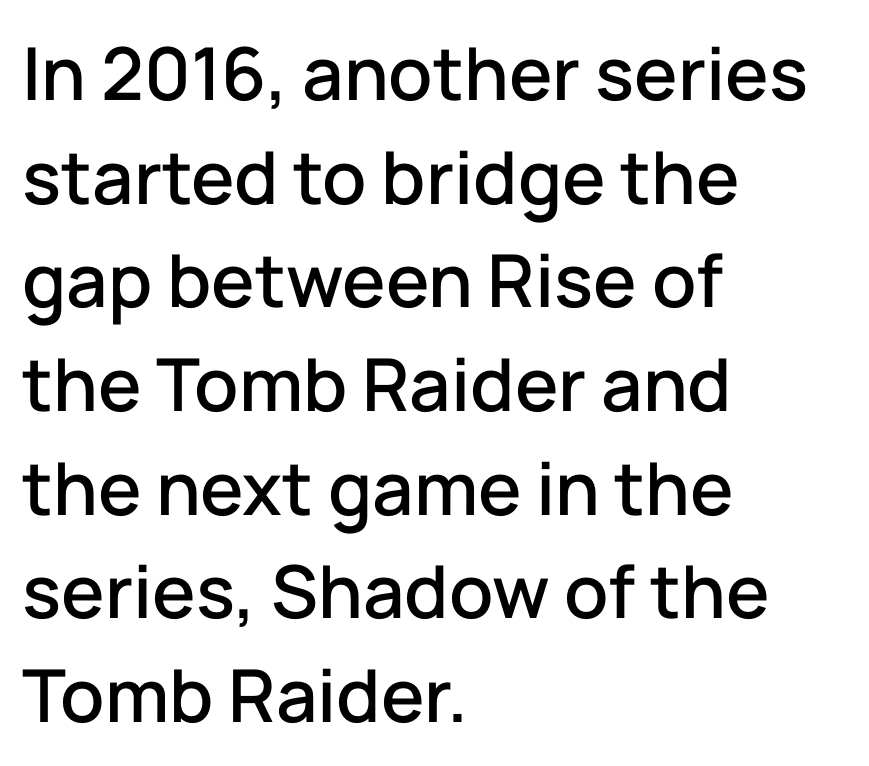
Every stem runs plumb, perpendicular to the baseline. Note the varied advance widths — an 'i' is clearly narrower than an 'm'. Regular leading. Anything drawn beneath the words? Only blank space. One-word summary of the alignment: left. Unlike a traditional serif, this face leaves its strokes unadorned.
